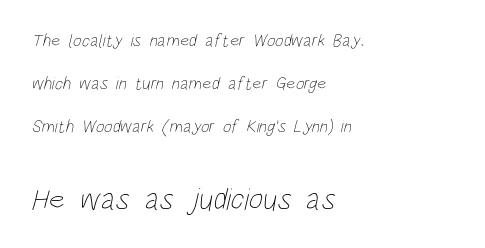
Q: Is the text bold? A: No.
Q: Is the text underlined? A: No.
Q: How is the paragraph aligned? A: Left-aligned.
Q: Is the spacing between letters normal or unusually wide? A: Normal.
Q: Is the spacing between lines tight, normal or loose? A: Loose.
Q: Which block of text is set in a larger size, the first (top) or the second (bottom)? A: The second (bottom) one.
Q: Width (condensed, normal, or wide)? A: Condensed.
Q: Stroke contrast? A: Low.
Q: x-height? A: Large.
Q: Monospaced? A: No.
